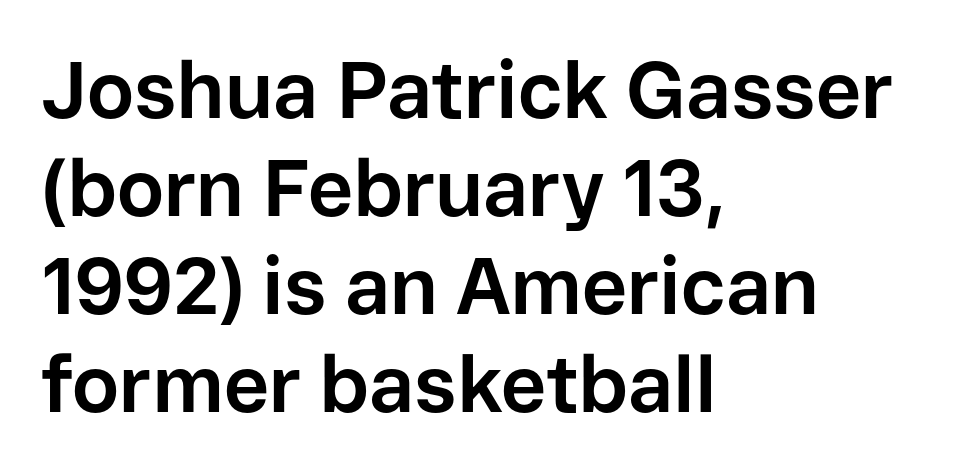
Q: Is the text bold? A: Yes.
Q: Is the text italic (slanted)? A: No, it is upright.
Q: Is the typeface a serif or a sans-serif typeface? A: Sans-serif.
Q: Is the text underlined? A: No.
Q: How is the paragraph aligned? A: Left-aligned.
Q: Is the spacing between letters normal or unusually wide? A: Normal.
Q: Width (condensed, normal, or wide)? A: Normal.
Q: Stroke contrast? A: Low.
Q: x-height? A: Medium.
Q: Monospaced? A: No.
